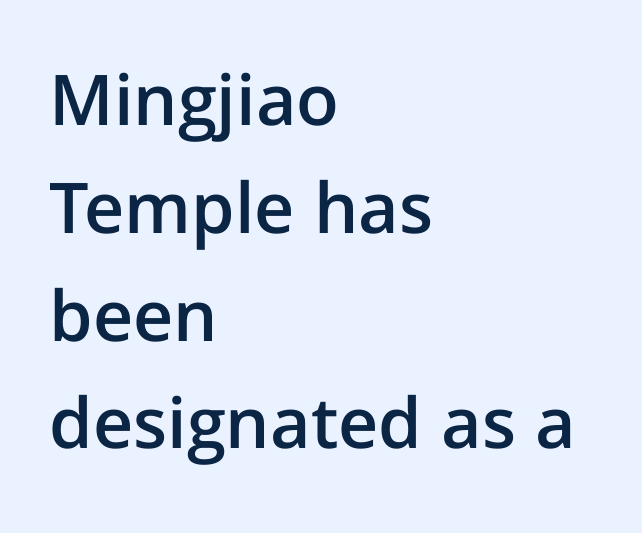
{"serif": "no", "italic": "no", "bold": "semi", "weight": "semibold", "width": "normal", "stroke_contrast": "low", "x_height": "medium", "monospaced": "no", "underline": "no", "align": "left", "line_spacing": "normal", "line_spacing_ratio": 1.54, "letter_spacing": "normal", "letter_spacing_em": 0.0, "glyph_px": 70}
